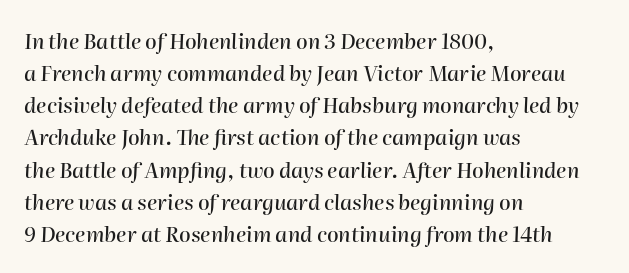
{"italic": "yes", "lean": "right", "slant_degrees": 2, "underline": "no", "align": "left", "line_spacing": "normal", "line_spacing_ratio": 1.53, "letter_spacing": "normal", "letter_spacing_em": 0.0, "glyph_px": 21}
